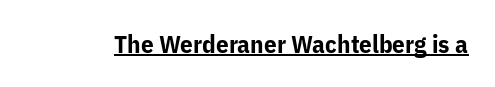
{"italic": "no", "bold": "yes", "underline": "yes", "letter_spacing": "normal", "letter_spacing_em": 0.0, "glyph_px": 25}
